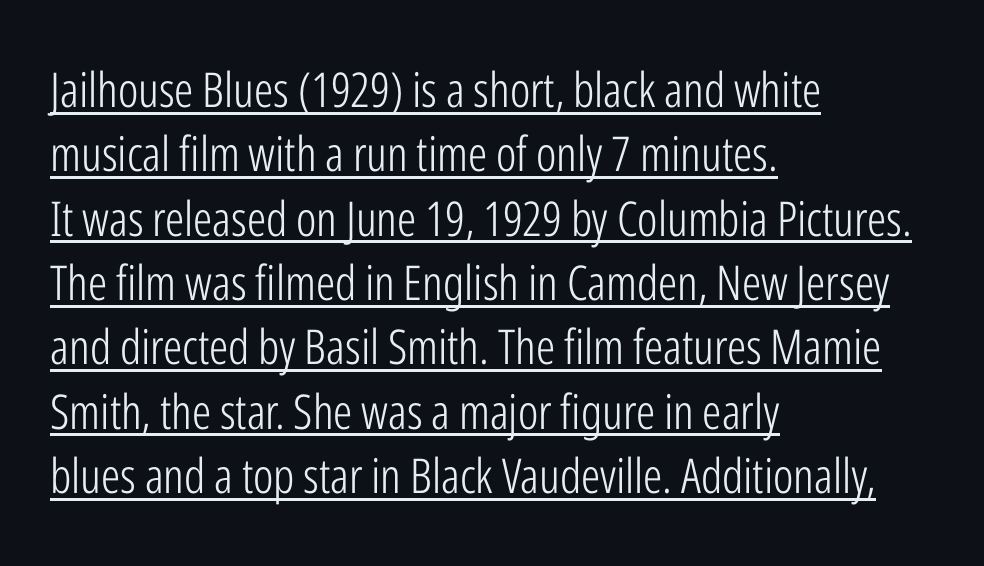
The rendering shows plain stroke endings on the letterforms — a sans-serif design. Reading down the block, your eye returns to a fixed left position each line. The rendering uses natural spacing where letterforms have individual widths. The passage shown is not bold in any degree. Does extra space separate the letters? No, they use regular spacing. Honestly, the underline is the first thing you notice here.
